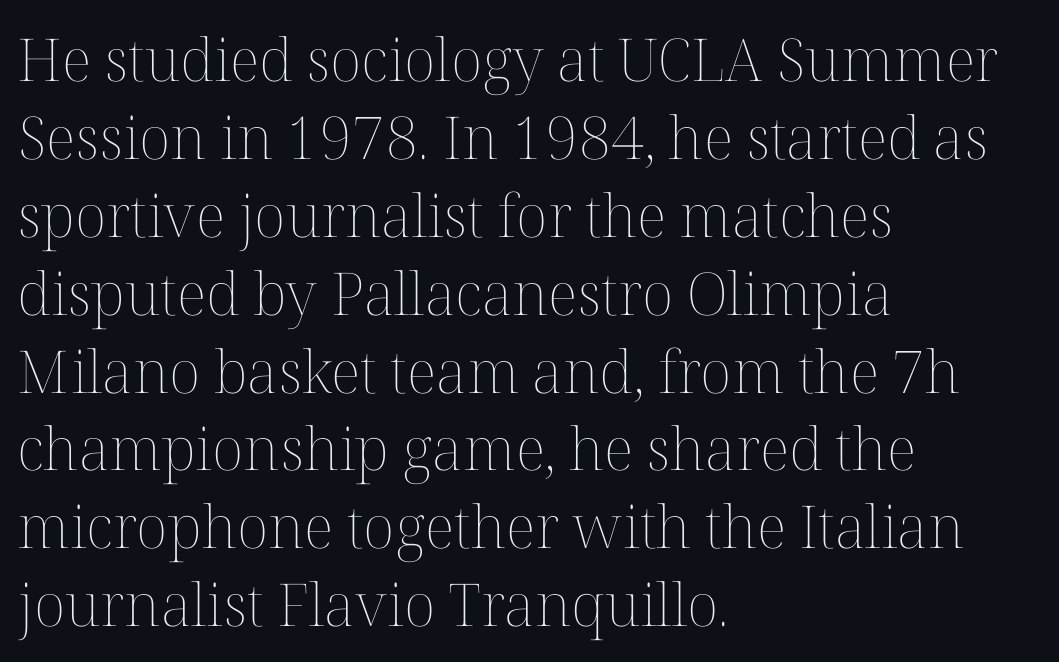
Q: Is the text bold? A: No.
Q: Is the text italic (slanted)? A: No, it is upright.
Q: Is the text underlined? A: No.
Q: How is the paragraph aligned? A: Left-aligned.
Q: Is the spacing between letters normal or unusually wide? A: Normal.
Q: Is the spacing between lines tight, normal or loose? A: Normal.
Q: Width (condensed, normal, or wide)? A: Normal.
Q: Stroke contrast? A: Medium.
Q: x-height? A: Medium.
Q: Monospaced? A: No.
